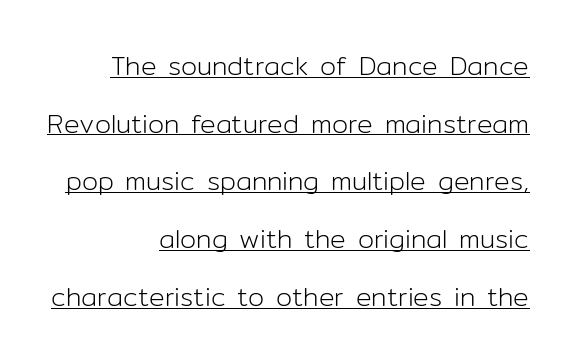
Q: Is the text bold? A: No.
Q: Is the text italic (slanted)? A: No, it is upright.
Q: Is the text underlined? A: Yes.
Q: How is the paragraph aligned? A: Right-aligned.
Q: Is the spacing between letters normal or unusually wide? A: Normal.
Q: Is the spacing between lines tight, normal or loose? A: Loose.
